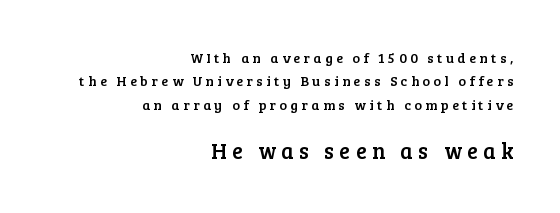
{"italic": "no", "underline": "no", "align": "right", "line_spacing": "normal", "line_spacing_ratio": 1.67, "letter_spacing": "wide", "letter_spacing_em": 0.25, "larger_block": "second", "size_ratio": 1.57, "glyph_px": 22}
